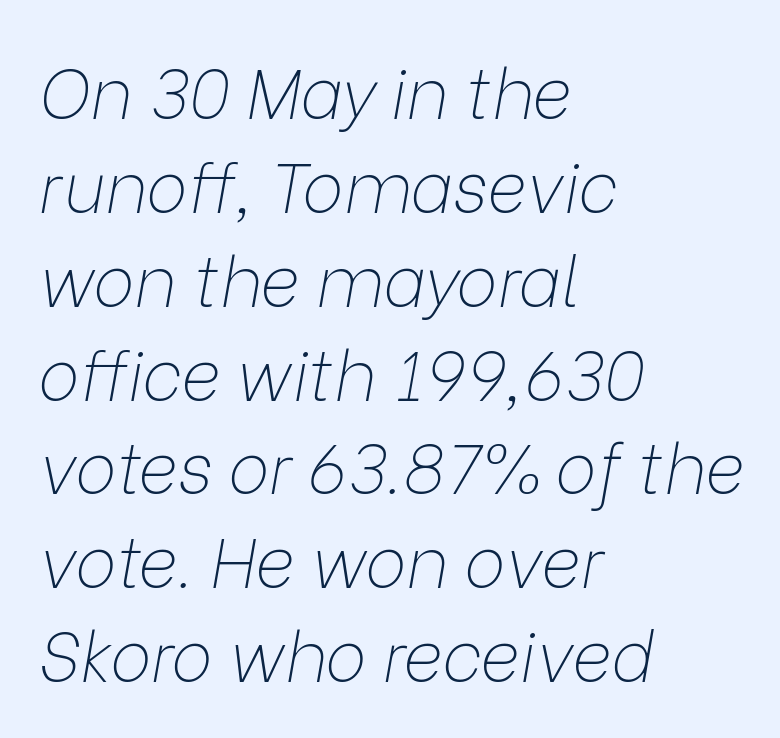
One-word summary of the alignment: left. Beneath every word, the page is bare. A typesetter would call this proportional, since set widths differ per character. This reads as an unemphasized weight, regular at the heaviest. These lines were composed using italics. Default kerning and tracking; the words read as compact shapes.
